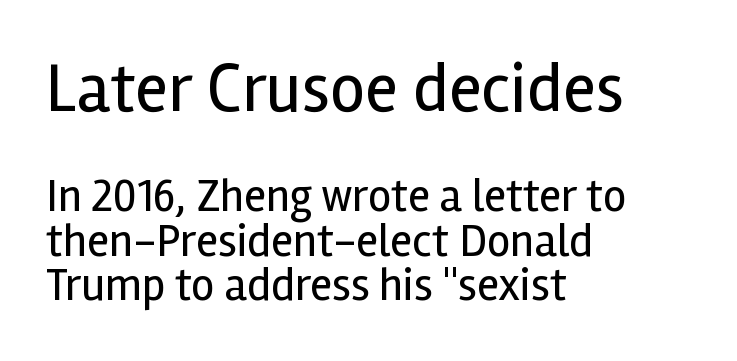
{"serif": "no", "italic": "no", "bold": "no", "weight": "regular", "width": "normal", "x_height": "medium", "monospaced": "no", "underline": "no", "align": "left", "line_spacing": "tight", "line_spacing_ratio": 0.97, "letter_spacing": "normal", "letter_spacing_em": 0.0, "larger_block": "first", "size_ratio": 1.5, "glyph_px": 69}
